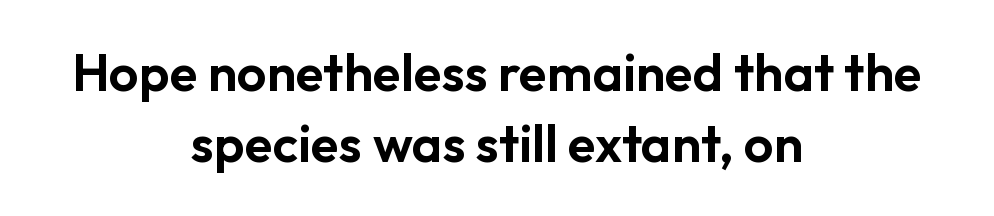
Does the copy run flush right? No — it is centered line by line. Here the designer chose a conventional face with non-uniform glyph widths. Every character sits straight up, as roman type does. Horizontal bands of white between lines are of average thickness.
